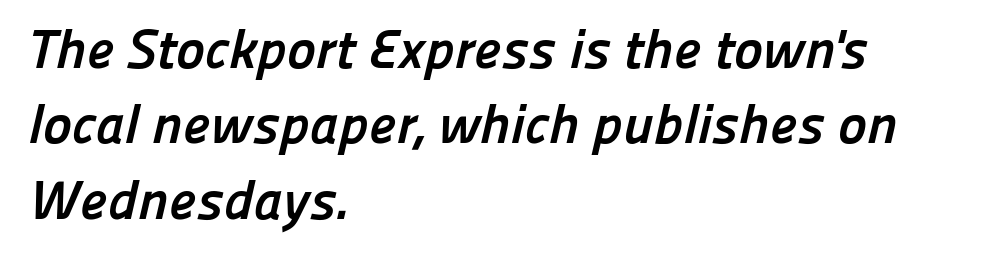
The line-height multiplier appears to be the usual default. Nothing unusual about the tracking: characters are spaced as the font intends. Looks like regular typesetting: each glyph gets only the width it needs. Left-aligned paragraph, ragged on the right. A sans-serif font was chosen for this passage.
